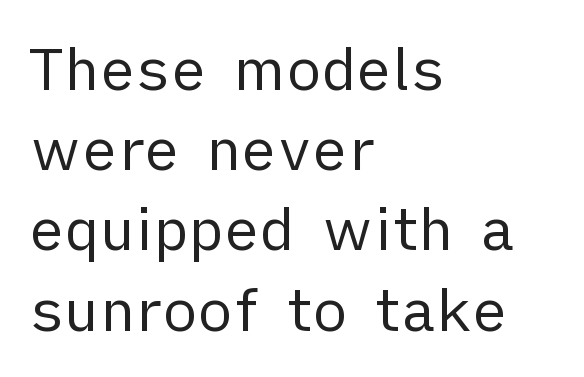
The image shows 59 px regular-weight sans-serif type, upright; set left-aligned, normal line spacing (1.36x), normal letter spacing, not underlined; low stroke contrast and a medium x-height.
